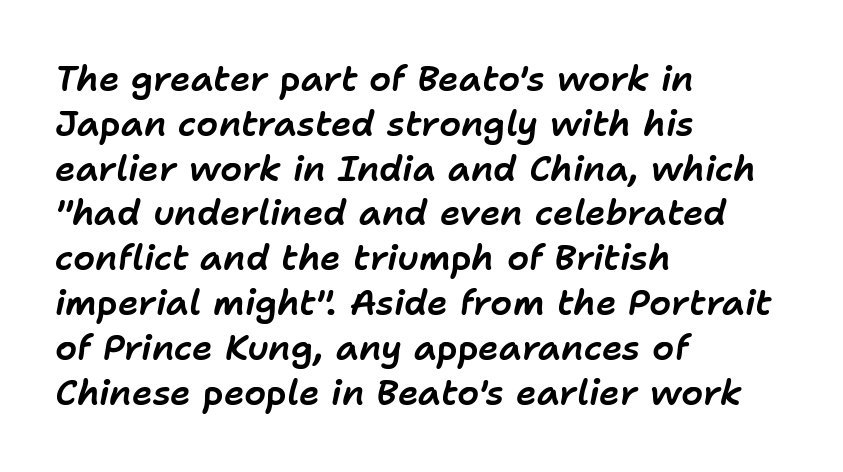
{"italic": "yes", "lean": "right", "slant_degrees": 11, "width": "normal", "stroke_contrast": "low", "x_height": "medium", "monospaced": "no", "underline": "no", "align": "left", "line_spacing": "normal", "line_spacing_ratio": 1.28, "letter_spacing": "normal", "letter_spacing_em": 0.0, "glyph_px": 35}
